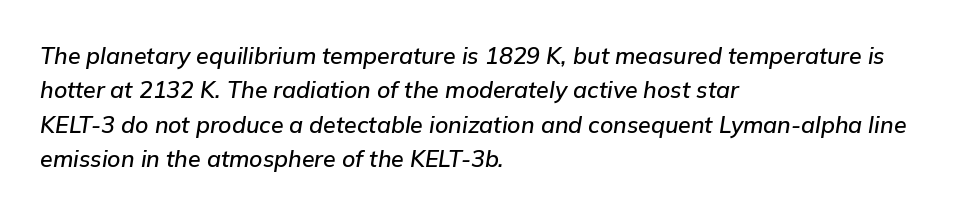
Q: Is the text italic (slanted)? A: Yes, it leans right by about 9 degrees.
Q: Is the text underlined? A: No.
Q: How is the paragraph aligned? A: Left-aligned.
Q: Is the spacing between letters normal or unusually wide? A: Normal.
Q: Is the spacing between lines tight, normal or loose? A: Normal.
